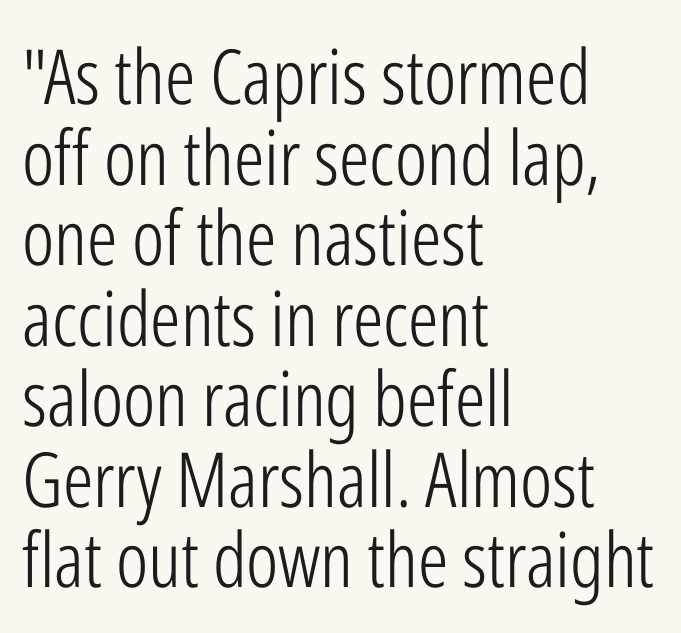
Q: Is the text bold? A: No.
Q: Is the text italic (slanted)? A: No, it is upright.
Q: Is the typeface a serif or a sans-serif typeface? A: Sans-serif.
Q: Is the text underlined? A: No.
Q: How is the paragraph aligned? A: Left-aligned.
Q: Is the spacing between letters normal or unusually wide? A: Normal.
Q: Is the spacing between lines tight, normal or loose? A: Tight.
Q: Width (condensed, normal, or wide)? A: Condensed.
Q: Stroke contrast? A: Low.
Q: x-height? A: Medium.
Q: Monospaced? A: No.
